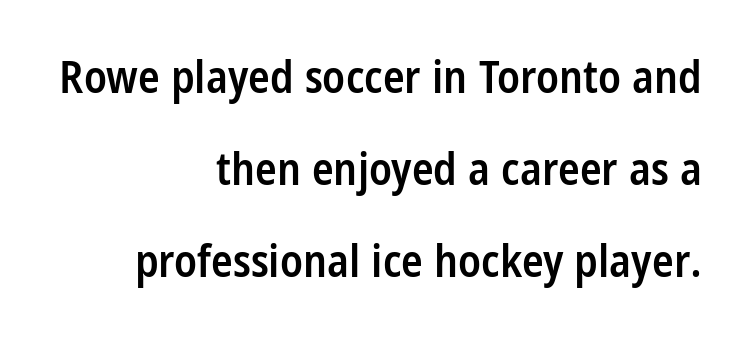
Q: Is the text bold? A: Semi-bold.
Q: Is the text italic (slanted)? A: No, it is upright.
Q: Is the typeface a serif or a sans-serif typeface? A: Sans-serif.
Q: Is the text underlined? A: No.
Q: How is the paragraph aligned? A: Right-aligned.
Q: Is the spacing between letters normal or unusually wide? A: Normal.
Q: Is the spacing between lines tight, normal or loose? A: Loose.
Q: Width (condensed, normal, or wide)? A: Condensed.
Q: Stroke contrast? A: Low.
Q: x-height? A: Medium.
Q: Monospaced? A: No.
